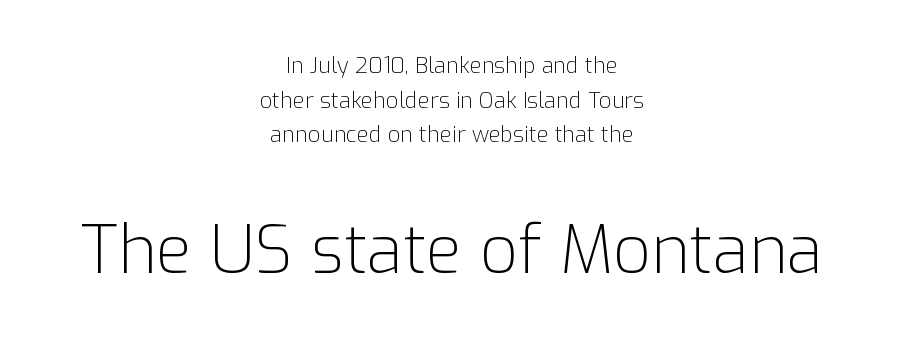
The image shows 66 px light sans-serif type, upright; set centered, normal line spacing (1.57x), normal letter spacing, not underlined; the second (bottom) block is 3.0x larger; low stroke contrast and a medium x-height.
